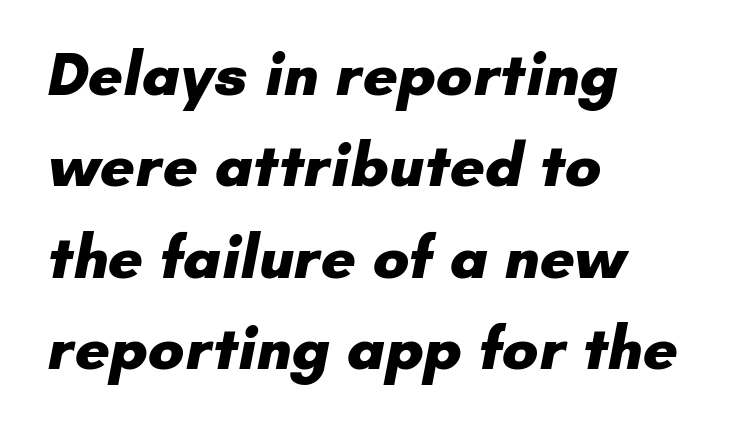
The image shows 61 px heavy sans-serif type; set left-aligned, normal line spacing (1.5x), normal letter spacing, not underlined; low stroke contrast and a small x-height.
